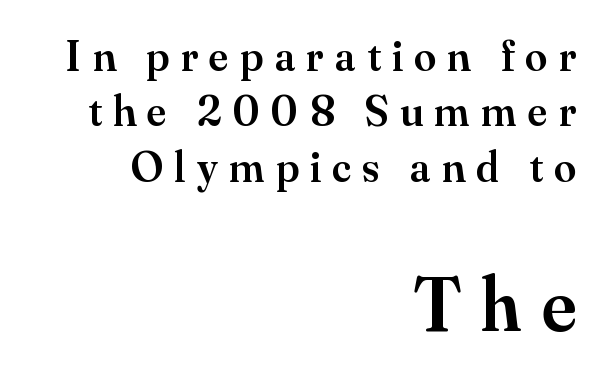
{"serif": "yes", "italic": "no", "bold": "semi", "weight": "semibold", "width": "normal", "stroke_contrast": "medium", "x_height": "small", "monospaced": "no", "underline": "no", "align": "right", "line_spacing": "normal", "line_spacing_ratio": 1.26, "letter_spacing": "wide", "letter_spacing_em": 0.26, "larger_block": "second", "size_ratio": 1.75, "glyph_px": 77}
